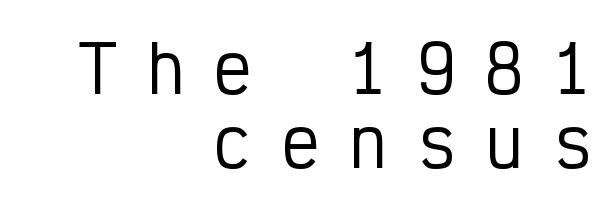
The image shows 64 px condensed sans-serif type, upright, monospaced; set right-aligned, tight line spacing (1.15x), unusually wide letter spacing (+0.46 em), not underlined; low stroke contrast and a medium x-height.
